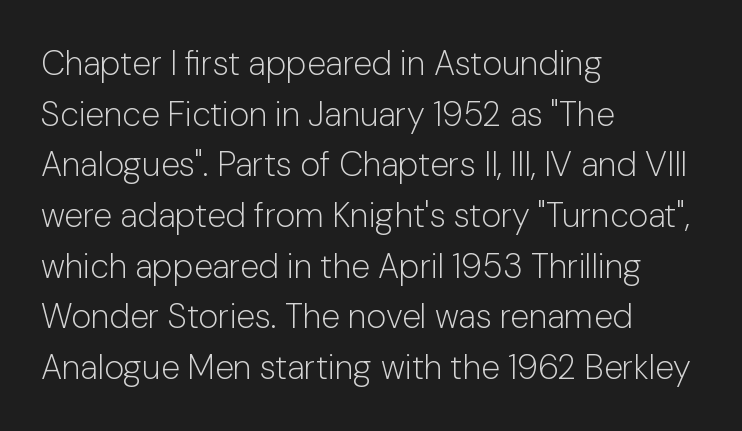
{"serif": "no", "italic": "no", "bold": "no", "weight": "light", "width": "normal", "stroke_contrast": "low", "x_height": "medium", "monospaced": "no", "underline": "no", "align": "left", "line_spacing": "normal", "line_spacing_ratio": 1.49, "letter_spacing": "normal", "letter_spacing_em": 0.0, "glyph_px": 34}
